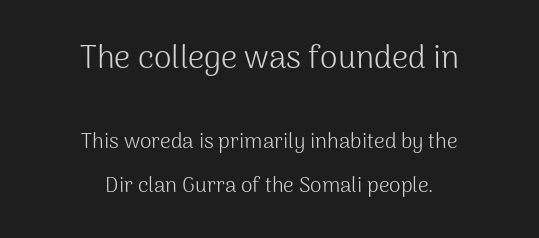
Notice the wide empty band between every row — that's loose leading. The typography opts for an upright posture over an oblique one. Leftover space on each line is divided equally before and after the words. Between these two stacked blocks, the higher one wins on size. The passage shown is not bold in any degree.
